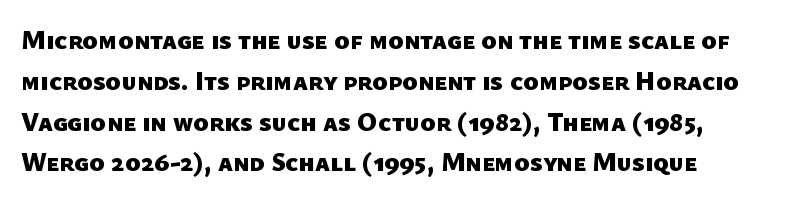
The image shows 26 px bold type; set normal line spacing (1.57x), normal letter spacing, not underlined.
